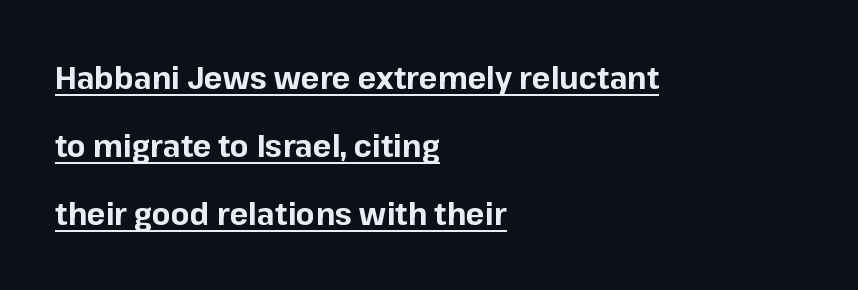
Q: Is the text bold? A: Yes.
Q: Is the text italic (slanted)? A: No, it is upright.
Q: Is the typeface a serif or a sans-serif typeface? A: Sans-serif.
Q: Is the text underlined? A: Yes.
Q: How is the paragraph aligned? A: Left-aligned.
Q: Is the spacing between letters normal or unusually wide? A: Normal.
Q: Is the spacing between lines tight, normal or loose? A: Loose.
Q: Width (condensed, normal, or wide)? A: Normal.
Q: Stroke contrast? A: Low.
Q: x-height? A: Medium.
Q: Monospaced? A: No.
